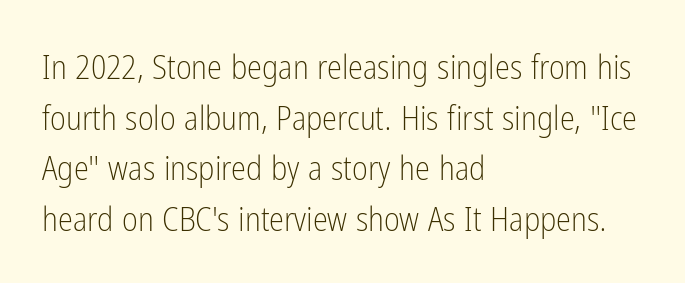
Do the letters lean? They stand straight. The baseline area is clear. The face used here is proportionally spaced, like ordinary book or web type. Nothing sits at the stroke ends, so this counts as sans-serif. The block of text has a typical density, with ordinary space between rows.
